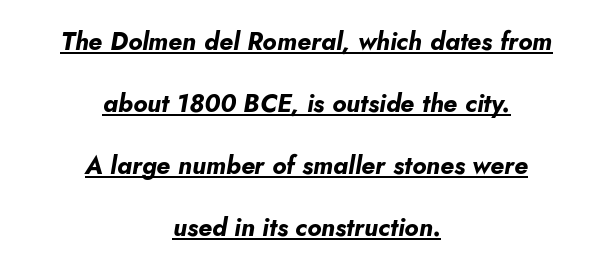
{"italic": "yes", "lean": "right", "slant_degrees": 5, "bold": "yes", "underline": "yes", "align": "center", "line_spacing": "loose", "line_spacing_ratio": 2.48, "letter_spacing": "normal", "letter_spacing_em": 0.0, "glyph_px": 25}
